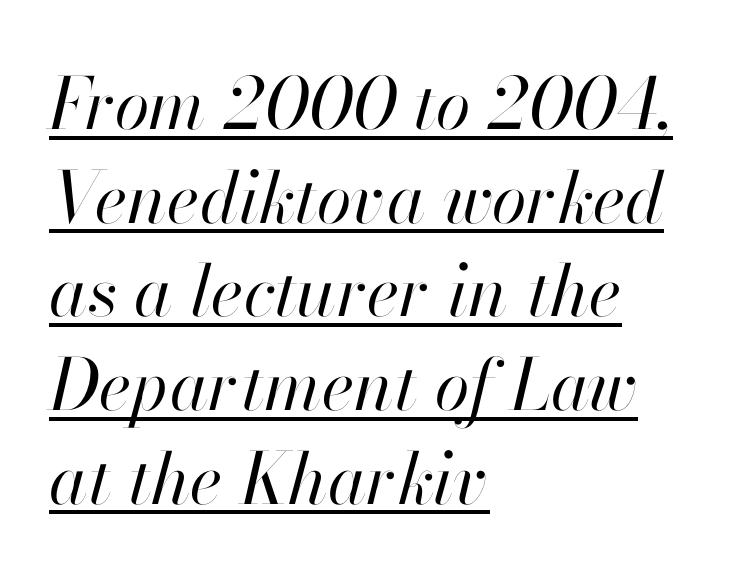
If you drew a line through each stem, it would be angled. Compared with a typical body face, this is equally light or lighter still. Each line of the rendering has a horizontal stroke beneath the glyphs. Compared with a centered layout, this one pins lines to the left instead.
